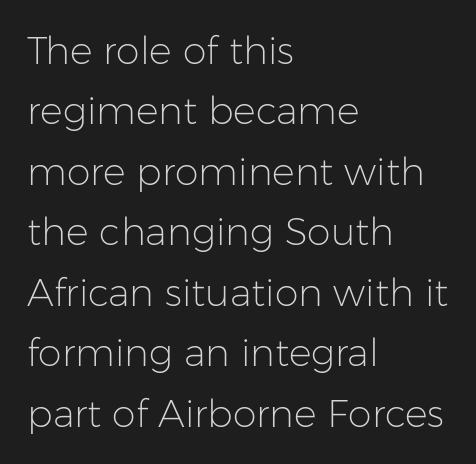
The image shows 38 px light sans-serif type, upright; set left-aligned, normal line spacing (1.59x), normal letter spacing, not underlined; low stroke contrast and a medium x-height.
